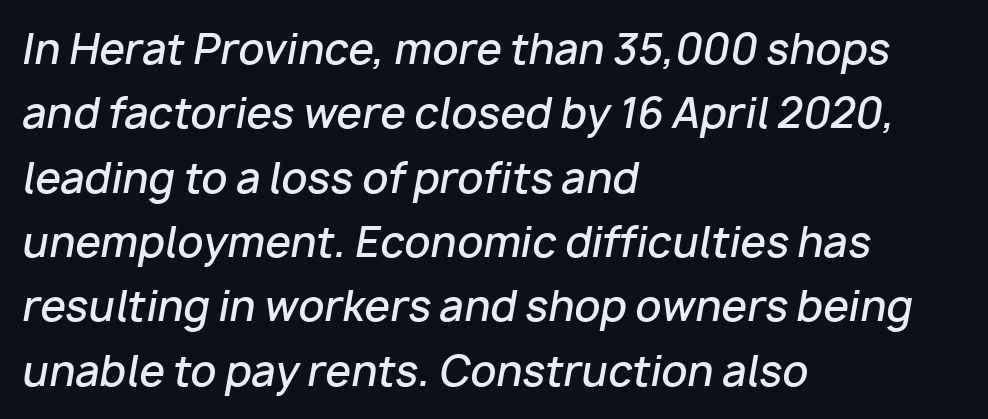
Q: Is the text bold? A: Semi-bold.
Q: Is the text italic (slanted)? A: Yes, it leans right by about 10 degrees.
Q: Is the text underlined? A: No.
Q: How is the paragraph aligned? A: Left-aligned.
Q: Is the spacing between letters normal or unusually wide? A: Normal.
Q: Is the spacing between lines tight, normal or loose? A: Normal.
Q: Width (condensed, normal, or wide)? A: Normal.
Q: Stroke contrast? A: Low.
Q: x-height? A: Medium.
Q: Monospaced? A: No.
